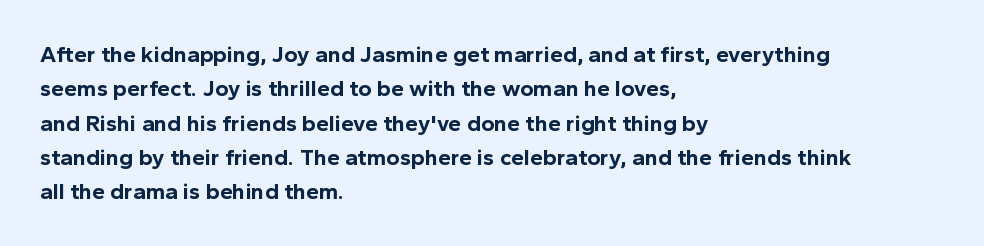
{"italic": "no", "bold": "yes", "underline": "no", "align": "left", "line_spacing": "normal", "line_spacing_ratio": 1.49, "letter_spacing": "normal", "letter_spacing_em": 0.0, "glyph_px": 23}
